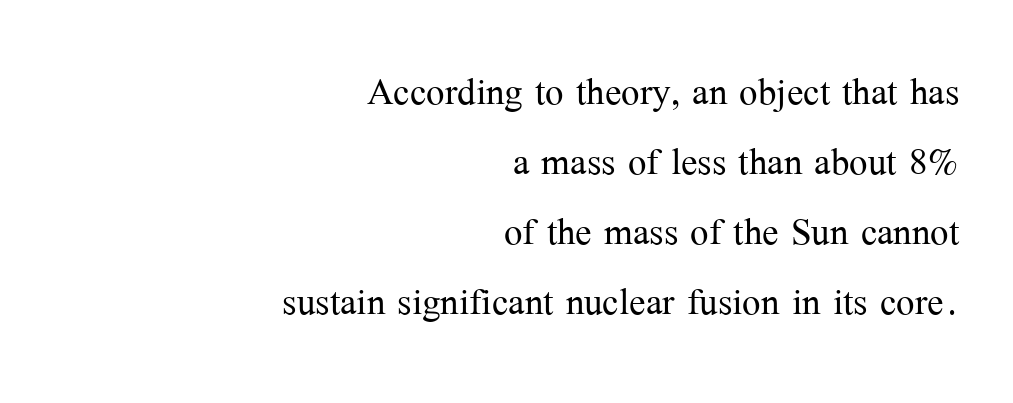
The image shows 49 px light serif type, upright; set right-aligned, normal line spacing (1.43x), normal letter spacing, not underlined; medium stroke contrast and a medium x-height.
